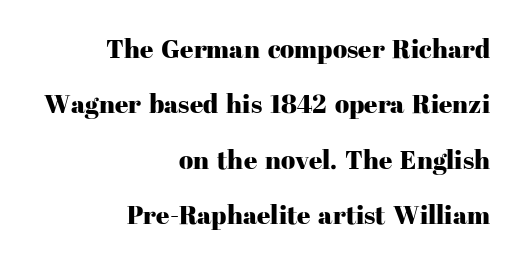
{"italic": "no", "underline": "no", "align": "right", "line_spacing": "loose", "line_spacing_ratio": 2.13, "letter_spacing": "normal", "letter_spacing_em": 0.0, "glyph_px": 26}
